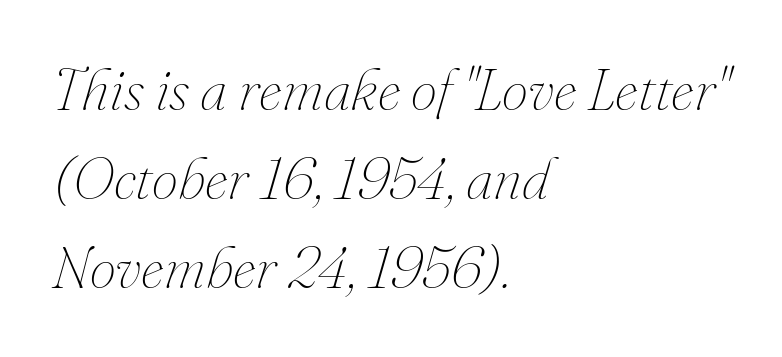
The typesetter chose a ragged-right arrangement here. Tall strokes in this sample are angled rather than plumb. The passage shown is typed in a proportional face where columns would drift. The cut favours lightness, reaching ordinary text weight at its darkest. How are the letters spaced? Ordinarily, with no added tracking.
